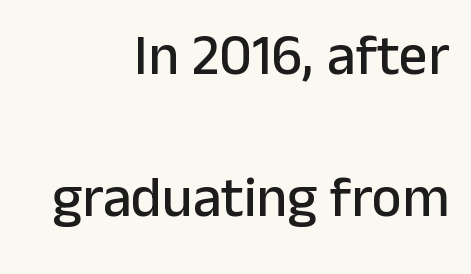
{"serif": "no", "italic": "no", "width": "normal", "stroke_contrast": "low", "x_height": "medium", "monospaced": "no", "underline": "no", "align": "right", "line_spacing": "loose", "line_spacing_ratio": 2.5, "letter_spacing": "normal", "letter_spacing_em": 0.0, "glyph_px": 57}
